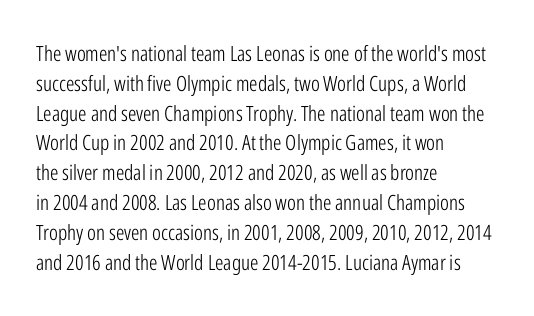
Quick note: interline space is typical. Nothing unusual about the tracking: characters are spaced as the font intends. Unmarked baselines from the first word to the last. No italicization has been applied; the sample stays upright.
